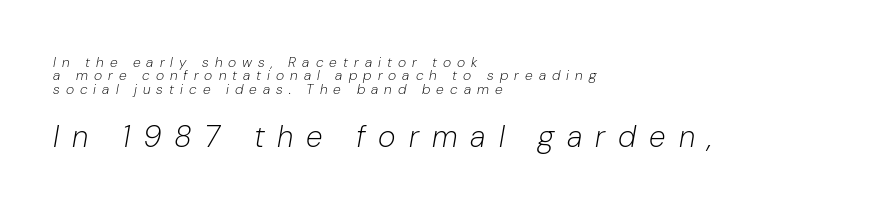
Q: Is the text bold? A: No.
Q: Is the text italic (slanted)? A: Yes, it leans right by about 10 degrees.
Q: Is the text underlined? A: No.
Q: How is the paragraph aligned? A: Left-aligned.
Q: Is the spacing between letters normal or unusually wide? A: Unusually wide.
Q: Is the spacing between lines tight, normal or loose? A: Tight.
Q: Which block of text is set in a larger size, the first (top) or the second (bottom)? A: The second (bottom) one.
Q: Width (condensed, normal, or wide)? A: Normal.
Q: Stroke contrast? A: Low.
Q: x-height? A: Medium.
Q: Monospaced? A: No.
